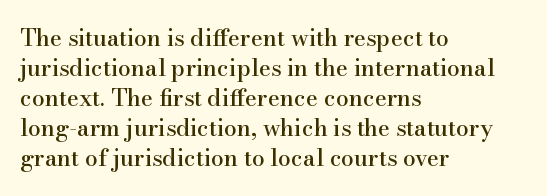
The image shows 23 px text type, upright; set left-aligned, normal line spacing (1.3x), normal letter spacing, not underlined.
